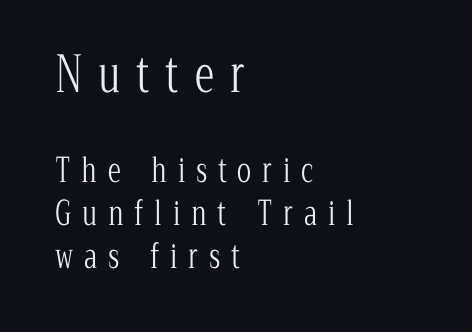
The image shows 49 px light, condensed serif type, upright; set left-aligned, normal line spacing (1.29x), unusually wide letter spacing (+0.33 em), not underlined; the first (top) block is 1.48x larger; low stroke contrast and a medium x-height.
